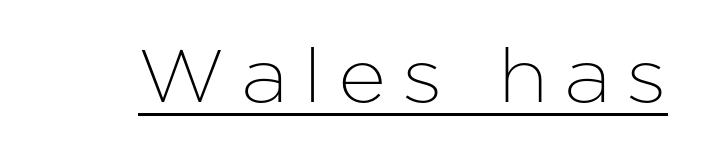
Q: Is the text italic (slanted)? A: No, it is upright.
Q: Is the typeface a serif or a sans-serif typeface? A: Sans-serif.
Q: Is the text underlined? A: Yes.
Q: Is the spacing between letters normal or unusually wide? A: Unusually wide.
Q: Width (condensed, normal, or wide)? A: Normal.
Q: Stroke contrast? A: Low.
Q: x-height? A: Medium.
Q: Monospaced? A: No.
